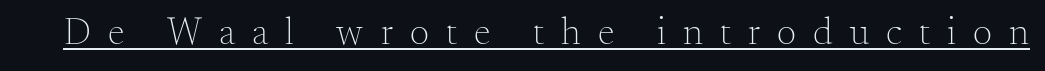
Q: Is the text bold? A: No.
Q: Is the text italic (slanted)? A: No, it is upright.
Q: Is the typeface a serif or a sans-serif typeface? A: Serif.
Q: Is the text underlined? A: Yes.
Q: Is the spacing between letters normal or unusually wide? A: Unusually wide.
Q: Width (condensed, normal, or wide)? A: Normal.
Q: Stroke contrast? A: Medium.
Q: x-height? A: Small.
Q: Monospaced? A: No.
